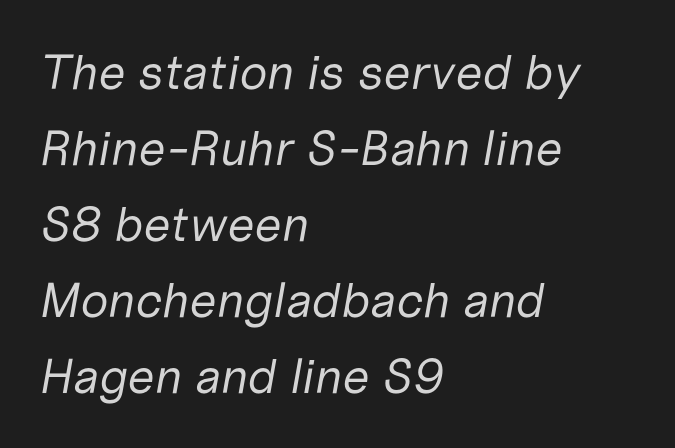
The image shows 49 px regular-weight type, italic (leaning right); set left-aligned, normal line spacing (1.55x), normal letter spacing, not underlined; low stroke contrast and a medium x-height.
